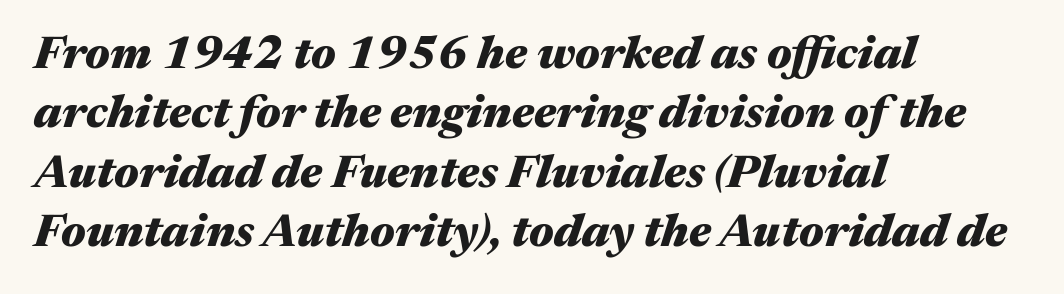
Q: Is the text bold? A: Yes.
Q: Is the text italic (slanted)? A: Yes, it leans right by about 17 degrees.
Q: Is the text underlined? A: No.
Q: How is the paragraph aligned? A: Left-aligned.
Q: Is the spacing between letters normal or unusually wide? A: Normal.
Q: Is the spacing between lines tight, normal or loose? A: Normal.
Q: Width (condensed, normal, or wide)? A: Wide.
Q: Stroke contrast? A: Medium.
Q: x-height? A: Medium.
Q: Monospaced? A: No.
